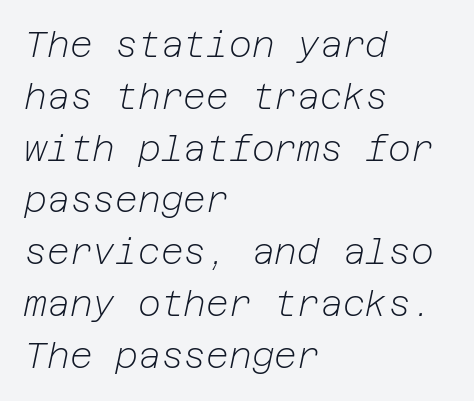
The image shows 35 px light type, italic (leaning right); set left-aligned, normal line spacing (1.48x), normal letter spacing, not underlined; low stroke contrast and a medium x-height.
